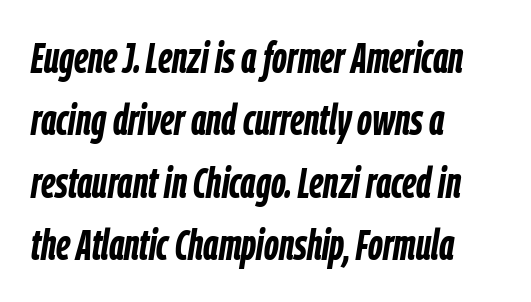
Q: Is the text bold? A: Yes.
Q: Is the text italic (slanted)? A: Yes, it leans right by about 9 degrees.
Q: Is the text underlined? A: No.
Q: How is the paragraph aligned? A: Left-aligned.
Q: Is the spacing between letters normal or unusually wide? A: Normal.
Q: Is the spacing between lines tight, normal or loose? A: Normal.
Q: Width (condensed, normal, or wide)? A: Condensed.
Q: Stroke contrast? A: Low.
Q: x-height? A: Medium.
Q: Monospaced? A: No.
